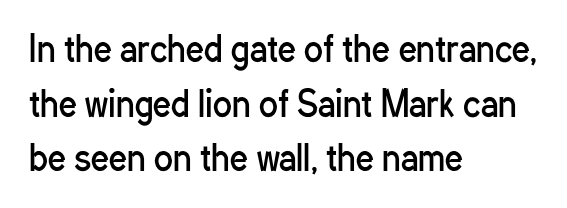
The image shows 35 px regular-weight, condensed sans-serif type, upright; set left-aligned, normal line spacing (1.56x), normal letter spacing, not underlined; low stroke contrast and a medium x-height.
